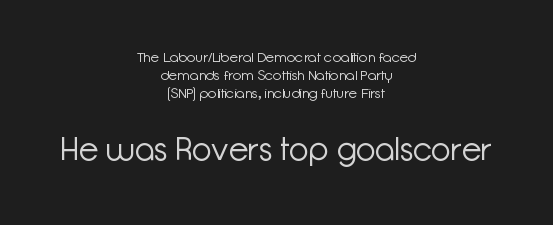
{"serif": "no", "italic": "no", "bold": "no", "weight": "light", "width": "normal", "stroke_contrast": "low", "x_height": "medium", "monospaced": "no", "underline": "no", "align": "center", "line_spacing": "normal", "line_spacing_ratio": 1.28, "letter_spacing": "normal", "letter_spacing_em": 0.0, "larger_block": "second", "size_ratio": 2.29, "glyph_px": 32}
